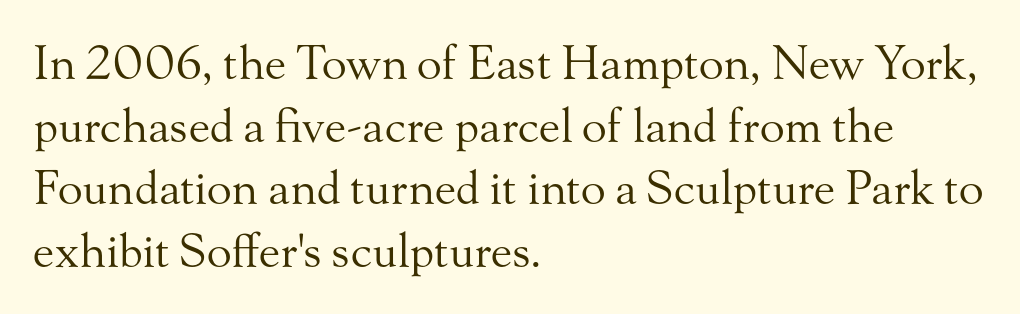
Q: Is the text bold? A: No.
Q: Is the text italic (slanted)? A: No, it is upright.
Q: Is the typeface a serif or a sans-serif typeface? A: Serif.
Q: Is the text underlined? A: No.
Q: How is the paragraph aligned? A: Left-aligned.
Q: Is the spacing between letters normal or unusually wide? A: Normal.
Q: Is the spacing between lines tight, normal or loose? A: Normal.
Q: Width (condensed, normal, or wide)? A: Normal.
Q: Stroke contrast? A: Medium.
Q: x-height? A: Small.
Q: Monospaced? A: No.
